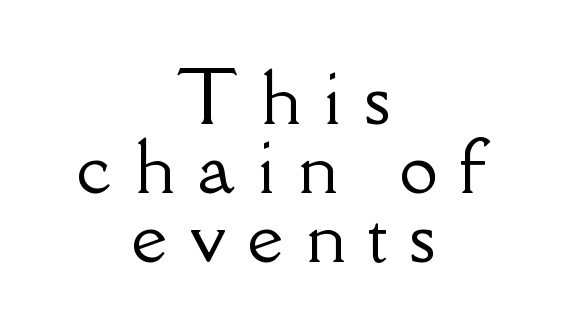
Q: Is the text italic (slanted)? A: No, it is upright.
Q: Is the typeface a serif or a sans-serif typeface? A: Serif.
Q: Is the text underlined? A: No.
Q: How is the paragraph aligned? A: Centered.
Q: Is the spacing between letters normal or unusually wide? A: Unusually wide.
Q: Is the spacing between lines tight, normal or loose? A: Tight.
Q: Width (condensed, normal, or wide)? A: Normal.
Q: Stroke contrast? A: Low.
Q: x-height? A: Small.
Q: Monospaced? A: No.
